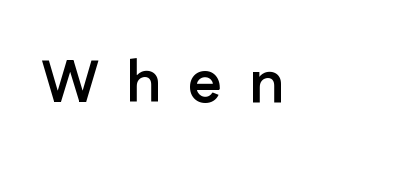
A dark, heavy texture on the line: the type is bold. These lines are rendered in a variable-pitch font. Line starts are locked; line ends wander. Each word looks stretched out because of the extra space between its letters. The lettering stays uniformly vertical, giving the passage a roman look. Has an underline been added? It has not.
